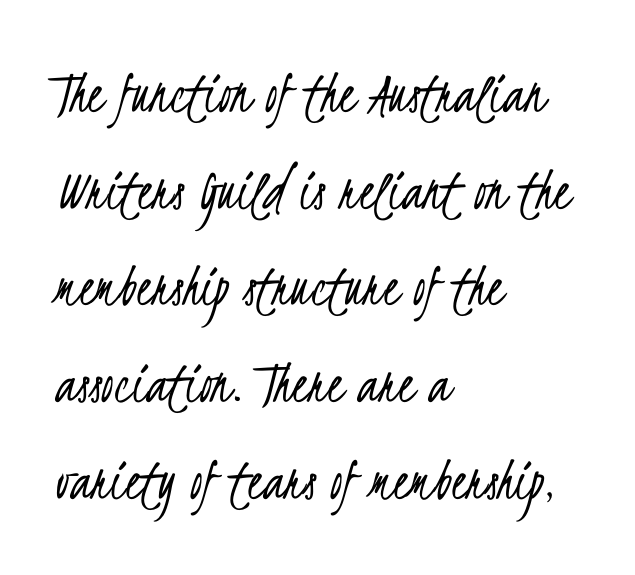
Q: Is the text bold? A: No.
Q: Is the typeface a serif or a sans-serif typeface? A: Sans-serif.
Q: Is the text underlined? A: No.
Q: How is the paragraph aligned? A: Left-aligned.
Q: Is the spacing between letters normal or unusually wide? A: Normal.
Q: Is the spacing between lines tight, normal or loose? A: Normal.
Q: Width (condensed, normal, or wide)? A: Condensed.
Q: Stroke contrast? A: Low.
Q: x-height? A: Small.
Q: Monospaced? A: No.
